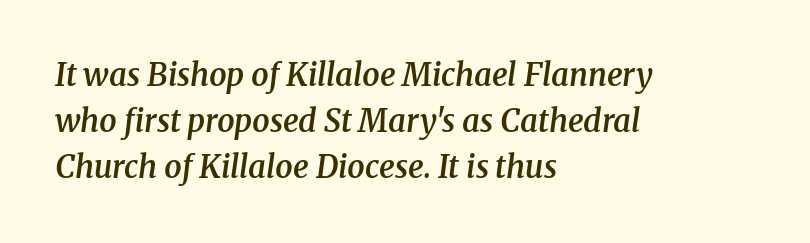
Q: Is the text bold? A: Semi-bold.
Q: Is the text italic (slanted)? A: Yes, it leans right by about 8 degrees.
Q: Is the typeface a serif or a sans-serif typeface? A: Serif.
Q: Is the text underlined? A: No.
Q: How is the paragraph aligned? A: Left-aligned.
Q: Is the spacing between letters normal or unusually wide? A: Normal.
Q: Is the spacing between lines tight, normal or loose? A: Normal.
Q: Width (condensed, normal, or wide)? A: Normal.
Q: Stroke contrast? A: Medium.
Q: x-height? A: Medium.
Q: Monospaced? A: No.
